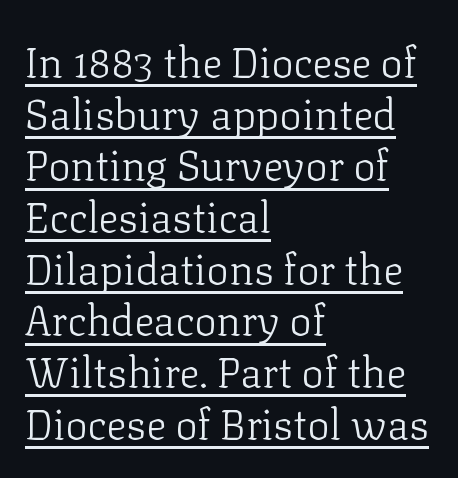
Casual observation: everything's shoved over to the left. Is there an underline? Yes — a line sits under the letters. Observe the serifs anchoring each vertical stroke in this sample. Proportional: the letters do not fall into vertical columns. Compared with typical body copy, the letter spacing here is the same.
